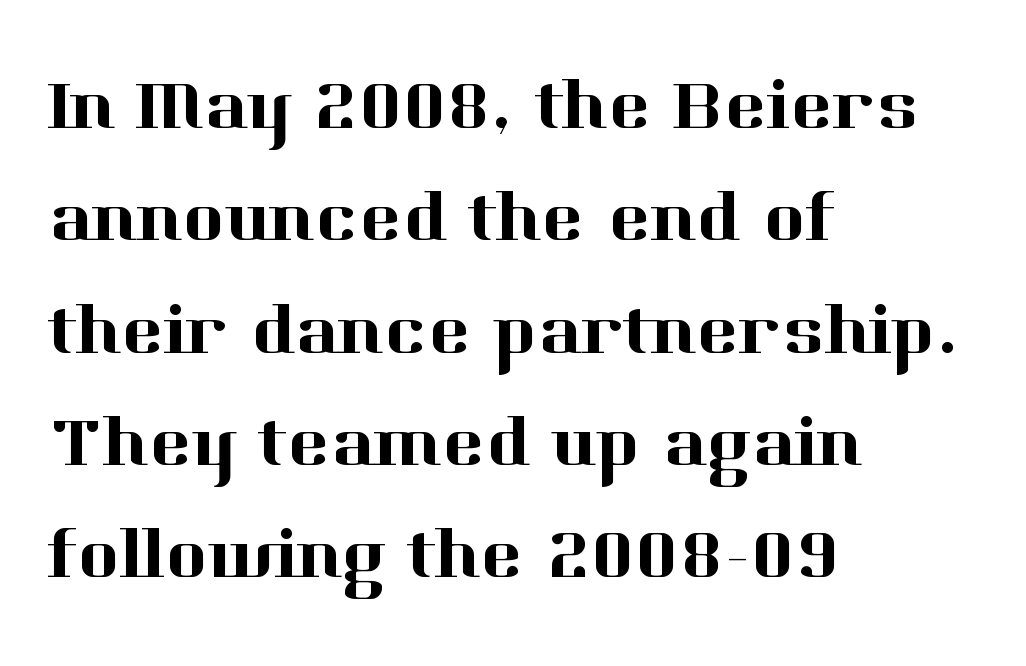
Q: Is the text italic (slanted)? A: No, it is upright.
Q: Is the typeface a serif or a sans-serif typeface? A: Serif.
Q: Is the text underlined? A: No.
Q: How is the paragraph aligned? A: Left-aligned.
Q: Is the spacing between letters normal or unusually wide? A: Normal.
Q: Is the spacing between lines tight, normal or loose? A: Normal.
Q: Width (condensed, normal, or wide)? A: Normal.
Q: Stroke contrast? A: High.
Q: x-height? A: Medium.
Q: Monospaced? A: No.
